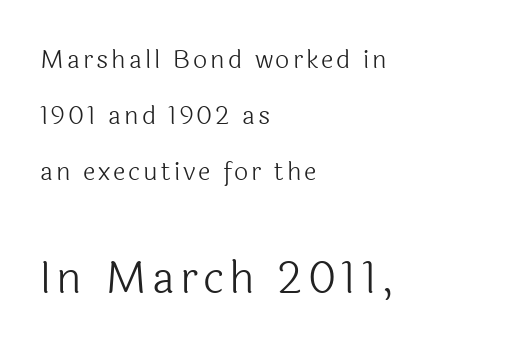
These lines stand farther apart than default settings would place them. If you drew a ruler down the left edge, every line would touch it. No chunkiness to these letters — they're not bold. This is sans-serif lettering, the kind often seen on screens and signage.
